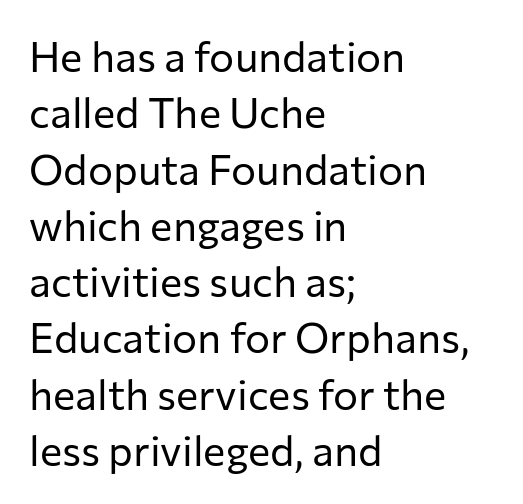
Examine the stroke ends and you'll find no serifs. A typesetter would call this proportional, since set widths differ per character. Lines of text with bare space underneath. In terms of letterspacing, this is plain default setting. One glance says typical: line gaps are just what's usual.
